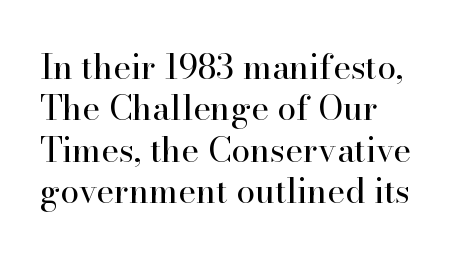
The image shows 34 px regular-weight serif type, upright; set left-aligned, line spacing 1.22x, normal letter spacing, not underlined; high stroke contrast and a small x-height.
